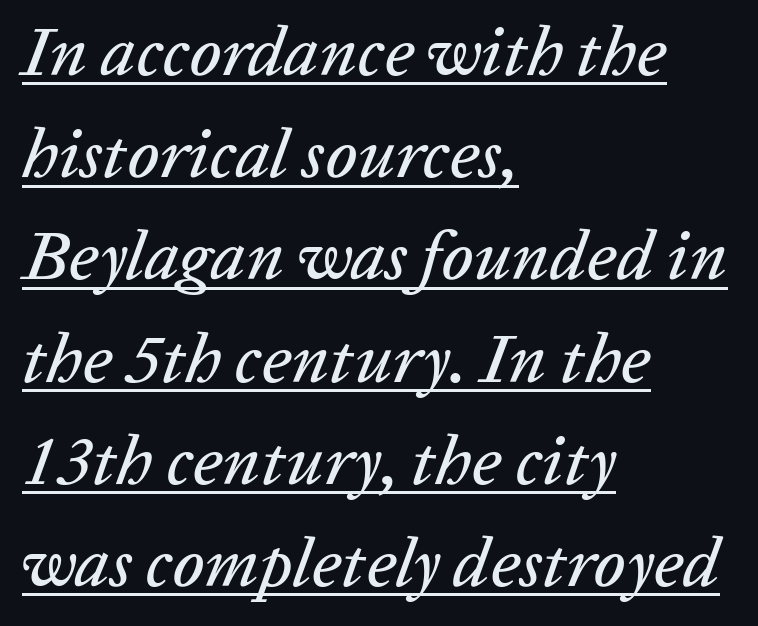
{"italic": "yes", "lean": "right", "slant_degrees": 20, "width": "normal", "stroke_contrast": "low", "x_height": "medium", "monospaced": "no", "underline": "yes", "align": "left", "line_spacing": "normal", "line_spacing_ratio": 1.46, "letter_spacing": "normal", "letter_spacing_em": 0.0, "glyph_px": 70}
